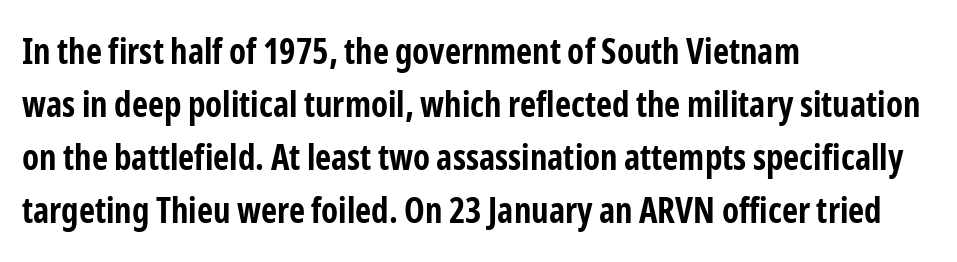
Q: Is the text bold? A: Yes.
Q: Is the text italic (slanted)? A: No, it is upright.
Q: Is the typeface a serif or a sans-serif typeface? A: Sans-serif.
Q: Is the text underlined? A: No.
Q: How is the paragraph aligned? A: Left-aligned.
Q: Is the spacing between letters normal or unusually wide? A: Normal.
Q: Is the spacing between lines tight, normal or loose? A: Normal.
Q: Width (condensed, normal, or wide)? A: Condensed.
Q: Stroke contrast? A: Low.
Q: x-height? A: Medium.
Q: Monospaced? A: No.
